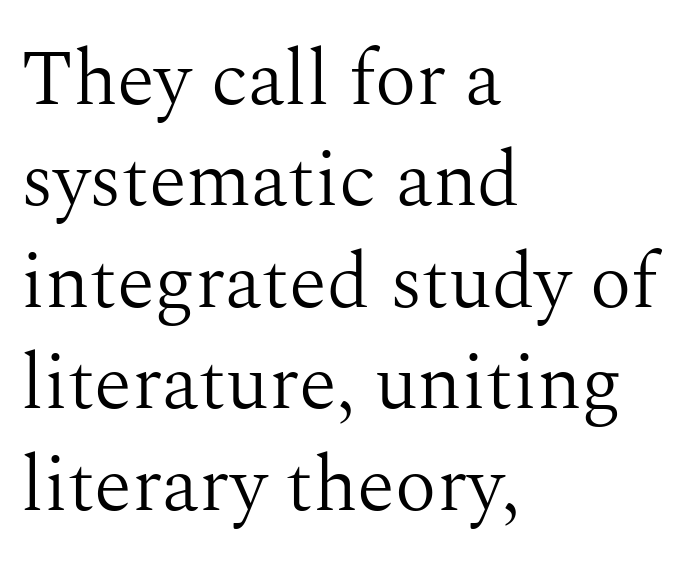
{"serif": "yes", "italic": "no", "bold": "no", "weight": "light", "width": "normal", "stroke_contrast": "medium", "x_height": "medium", "monospaced": "no", "underline": "no", "align": "left", "line_spacing": "normal", "line_spacing_ratio": 1.3, "letter_spacing": "normal", "letter_spacing_em": 0.0, "glyph_px": 78}
